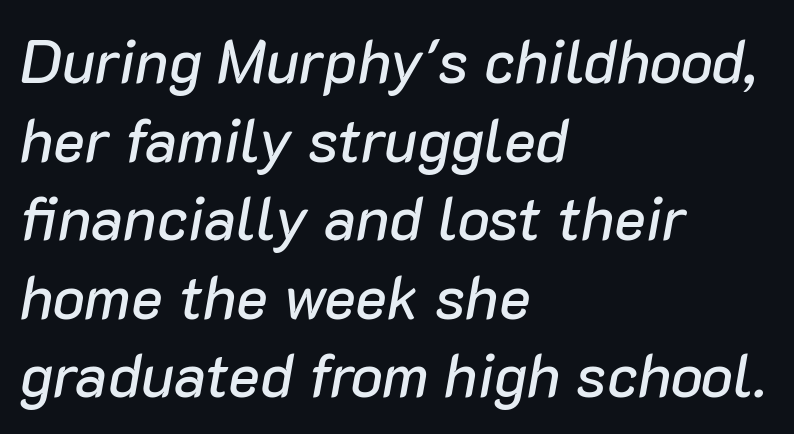
The lines are quadded left. Italic: yes, the glyphs are oblique. Has an underline been added? It has not. Think of a printed novel: that variable character pitch is what you see here.
